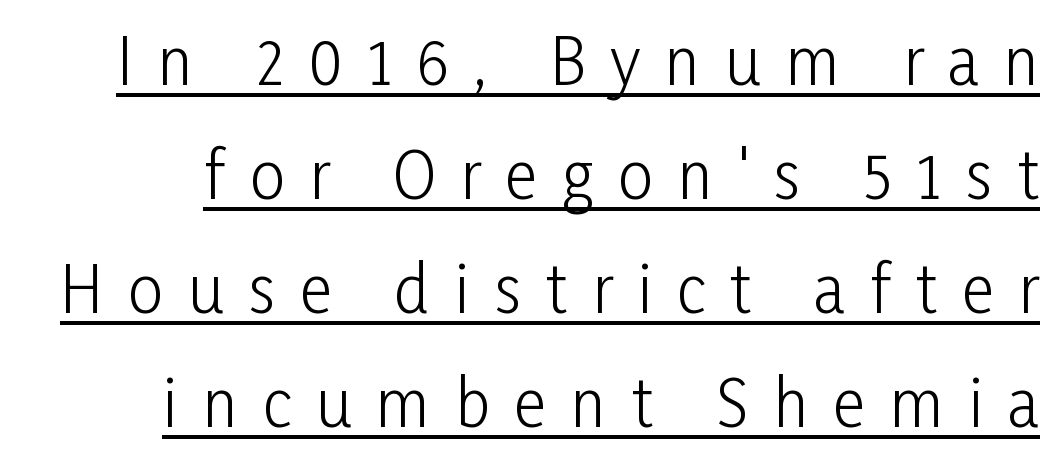
Q: Is the text bold? A: No.
Q: Is the text italic (slanted)? A: No, it is upright.
Q: Is the typeface a serif or a sans-serif typeface? A: Sans-serif.
Q: Is the text underlined? A: Yes.
Q: Is the spacing between letters normal or unusually wide? A: Unusually wide.
Q: Width (condensed, normal, or wide)? A: Condensed.
Q: Stroke contrast? A: Low.
Q: x-height? A: Medium.
Q: Monospaced? A: No.
